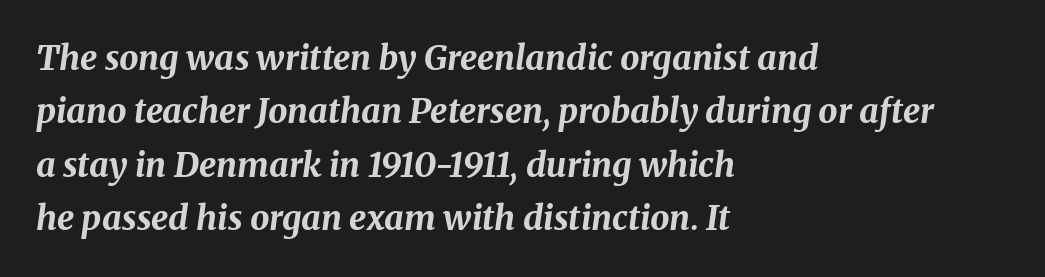
Line beginnings align vertically; line endings do not. The face used here is proportionally spaced, like ordinary book or web type. Bare-footed words on every line. The face used here has a pronounced slope to its letters.
